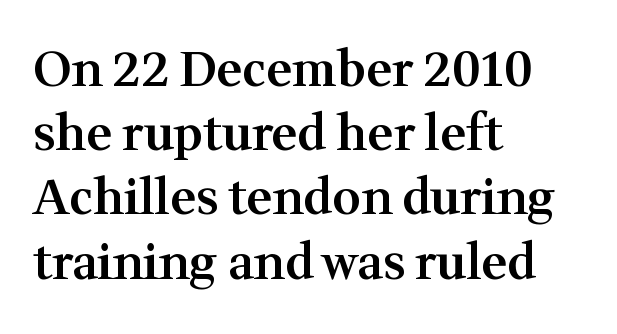
{"serif": "yes", "italic": "no", "bold": "semi", "weight": "semibold", "width": "normal", "stroke_contrast": "medium", "x_height": "medium", "monospaced": "no", "underline": "no", "align": "left", "line_spacing": "normal", "line_spacing_ratio": 1.31, "letter_spacing": "normal", "letter_spacing_em": 0.0, "glyph_px": 49}
